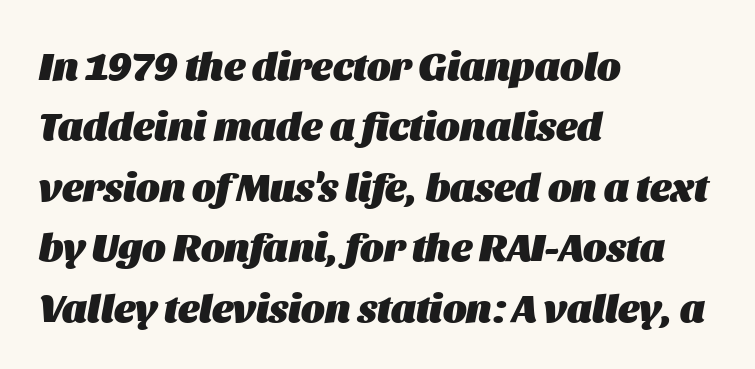
The image shows 40 px heavy type, italic (leaning right); set left-aligned, normal line spacing (1.51x), normal letter spacing, not underlined; medium stroke contrast and a large x-height.
